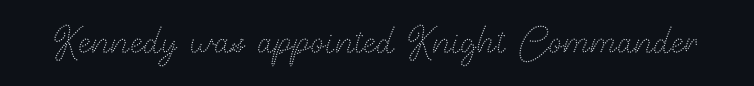
The passage shown is not underscored anywhere. The face used here is proportionally spaced, like ordinary book or web type. The characters are drawn with everyday or finer stroke widths.
